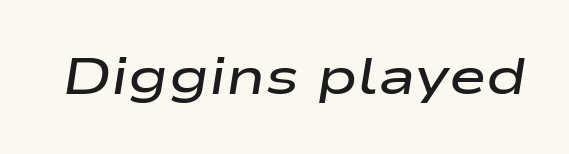
{"italic": "yes", "lean": "right", "slant_degrees": 9, "bold": "semi", "weight": "semibold", "width": "wide", "stroke_contrast": "low", "x_height": "medium", "monospaced": "no", "underline": "no", "letter_spacing": "normal", "letter_spacing_em": 0.0, "glyph_px": 51}
